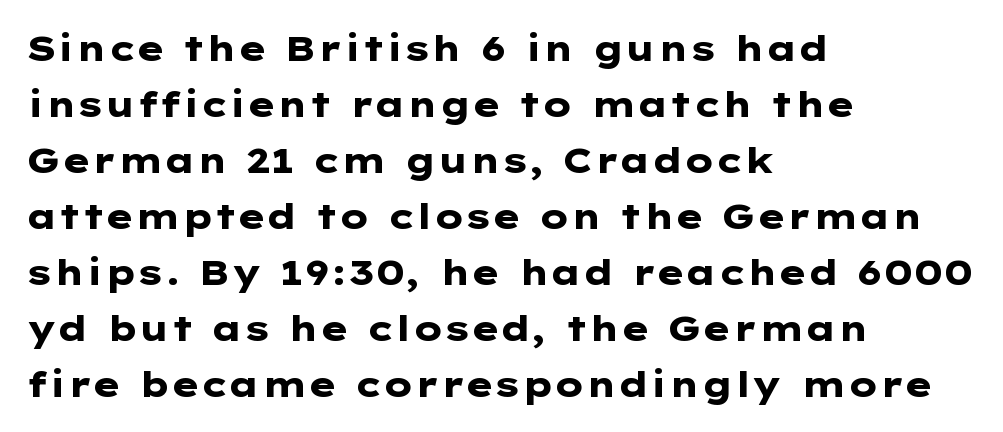
Beneath every word, the page is bare. Nothing sits at the stroke ends, so this counts as sans-serif. The lines sit at an ordinary, default distance from one another. The horizontal fit of the characters is conventional and even. Strokes here are thick enough to call this a true bold. The typesetter chose a ragged-right arrangement here.
